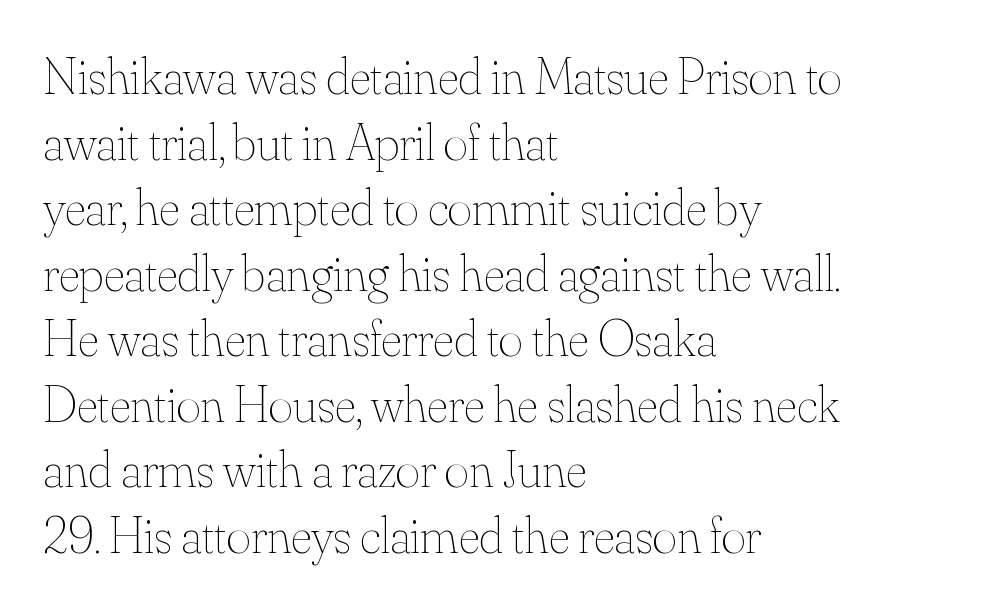
The image shows 52 px thin type, upright; set left-aligned, normal line spacing (1.26x), normal letter spacing, not underlined; medium stroke contrast and a small x-height.
